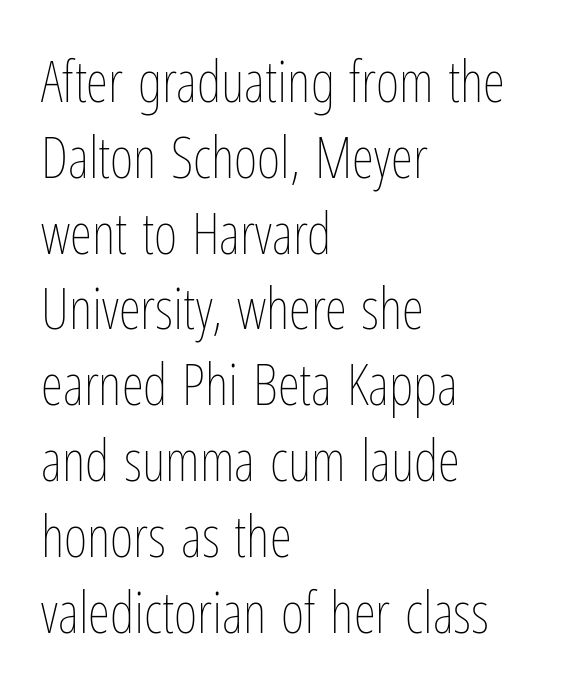
Q: Is the text bold? A: No.
Q: Is the text italic (slanted)? A: No, it is upright.
Q: Is the text underlined? A: No.
Q: How is the paragraph aligned? A: Left-aligned.
Q: Is the spacing between letters normal or unusually wide? A: Normal.
Q: Is the spacing between lines tight, normal or loose? A: Normal.
Q: Width (condensed, normal, or wide)? A: Condensed.
Q: Stroke contrast? A: Low.
Q: x-height? A: Medium.
Q: Monospaced? A: No.
